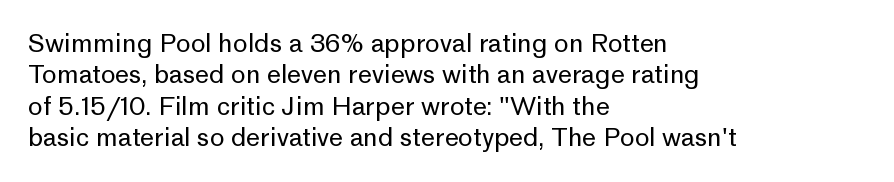
No letter is thick-stroked: the sample isn't bold. This is roman type, the default non-slanted kind. One glance says typical: line gaps are just what's usual. Plain, unruled lines of type. This sample is left-justified, so line endings fall wherever the words run out.
